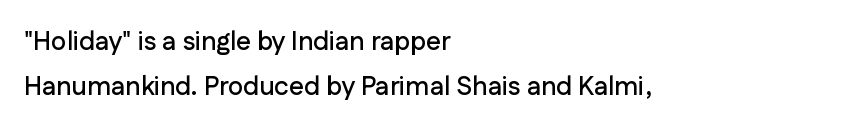
{"italic": "no", "underline": "no", "align": "left", "line_spacing_ratio": 1.75, "letter_spacing": "normal", "letter_spacing_em": 0.0, "glyph_px": 26}
